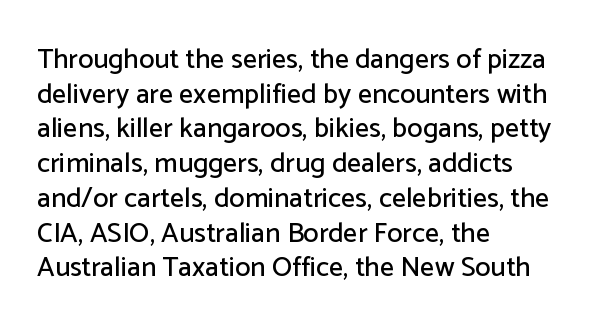
Words float on clear page, feet unadorned. A roman cut, with each character standing at attention. A typesetter would call this proportional, since set widths differ per character. The designer went with a sans here, leaving each stem footless. Horizontally, the lines are justified to the leading edge only.
